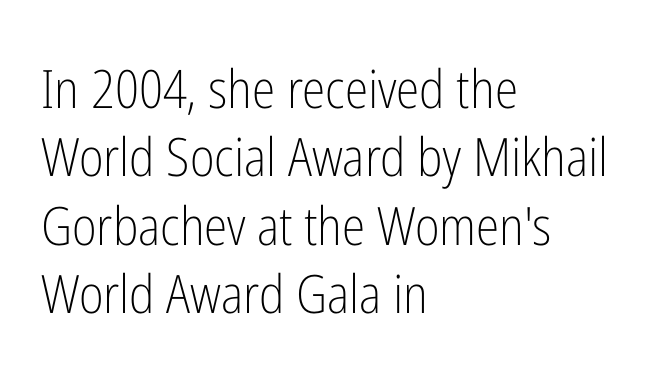
{"serif": "no", "italic": "no", "bold": "no", "weight": "light", "width": "condensed", "stroke_contrast": "low", "x_height": "medium", "monospaced": "no", "underline": "no", "align": "left", "line_spacing": "normal", "line_spacing_ratio": 1.29, "letter_spacing": "normal", "letter_spacing_em": 0.0, "glyph_px": 53}
